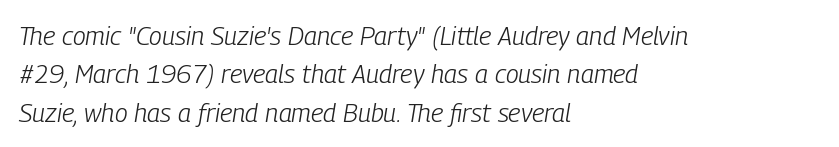
The image shows 26 px text type, italic (leaning right); set left-aligned, normal line spacing (1.48x), normal letter spacing, not underlined.
